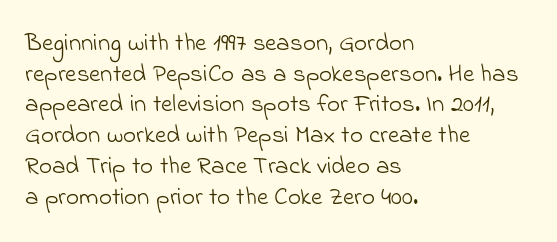
Q: Is the text bold? A: No.
Q: Is the text underlined? A: No.
Q: How is the paragraph aligned? A: Left-aligned.
Q: Is the spacing between letters normal or unusually wide? A: Normal.
